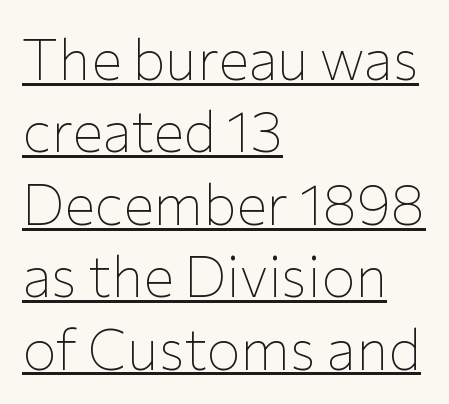
{"serif": "no", "italic": "no", "bold": "no", "weight": "thin", "width": "normal", "stroke_contrast": "low", "x_height": "medium", "monospaced": "no", "underline": "yes", "align": "left", "line_spacing": "normal", "line_spacing_ratio": 1.27, "letter_spacing": "normal", "letter_spacing_em": 0.0, "glyph_px": 57}
